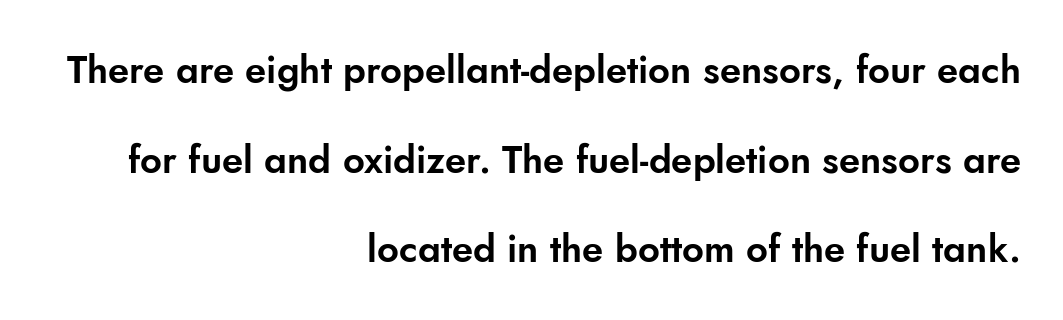
{"serif": "no", "italic": "no", "width": "normal", "stroke_contrast": "low", "x_height": "small", "monospaced": "no", "underline": "no", "align": "right", "line_spacing": "loose", "line_spacing_ratio": 2.36, "letter_spacing": "normal", "letter_spacing_em": 0.0, "glyph_px": 38}
